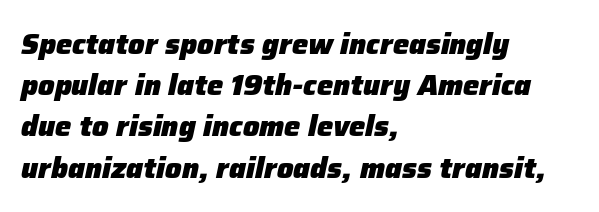
{"italic": "yes", "lean": "right", "slant_degrees": 12, "bold": "yes", "weight": "heavy", "width": "normal", "stroke_contrast": "low", "x_height": "medium", "monospaced": "no", "underline": "no", "align": "left", "line_spacing": "normal", "line_spacing_ratio": 1.42, "letter_spacing": "normal", "letter_spacing_em": 0.0, "glyph_px": 29}
